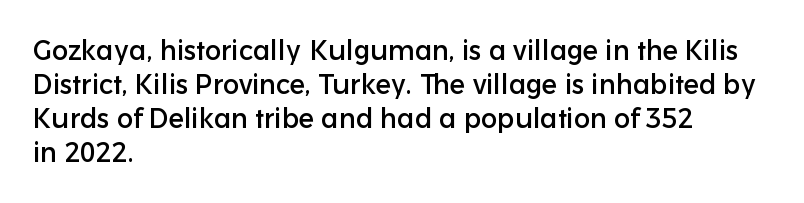
This sample uses plain, unmodified letter spacing. The setting favours the left margin, as ordinary paragraphs usually do. Does the lettering tilt? It doesn't — this is upright. Is there much room between lines? A standard amount, neither cramped nor airy.
